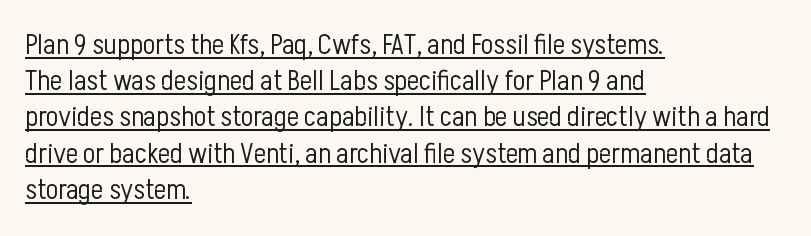
{"serif": "no", "italic": "no", "bold": "no", "weight": "light", "width": "condensed", "stroke_contrast": "low", "x_height": "medium", "monospaced": "no", "underline": "yes", "align": "left", "line_spacing": "normal", "line_spacing_ratio": 1.25, "letter_spacing": "normal", "letter_spacing_em": 0.0, "glyph_px": 29}
